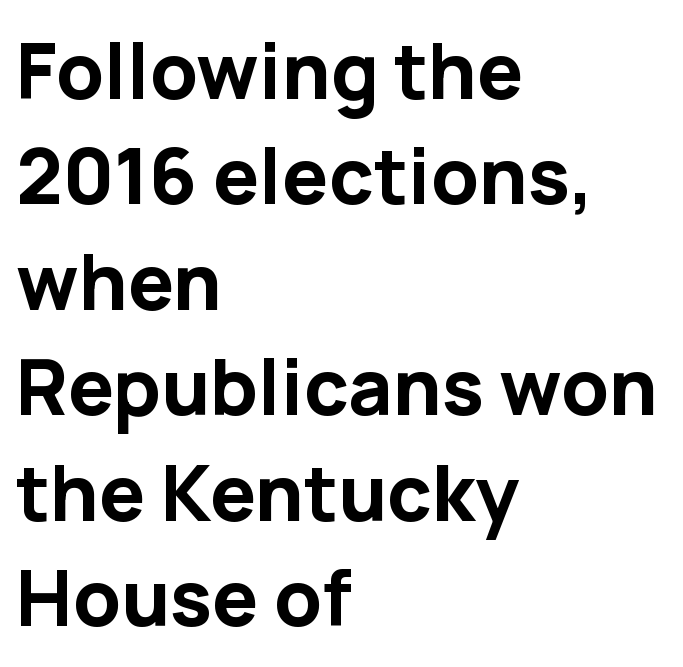
The image shows 77 px bold sans-serif type, upright; set left-aligned, normal line spacing (1.37x), normal letter spacing, not underlined; low stroke contrast and a medium x-height.
